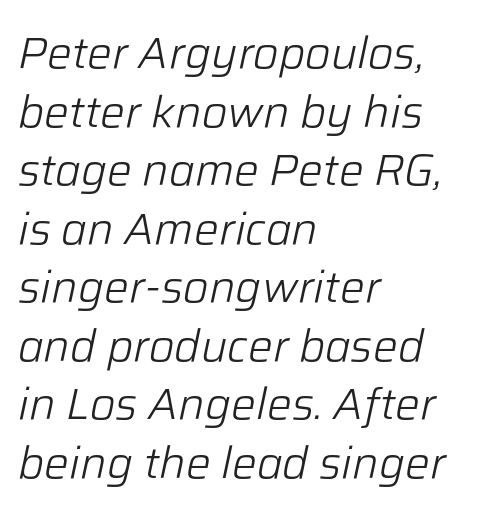
{"italic": "yes", "lean": "right", "slant_degrees": 12, "bold": "no", "weight": "light", "width": "normal", "stroke_contrast": "low", "x_height": "medium", "monospaced": "no", "underline": "no", "align": "left", "line_spacing": "normal", "line_spacing_ratio": 1.33, "letter_spacing": "normal", "letter_spacing_em": 0.0, "glyph_px": 44}
